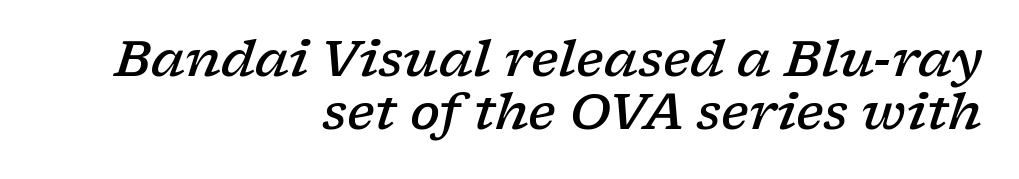
Proportional: the letters do not fall into vertical columns. Line endings align vertically; line beginnings do not. A typesetter would label this face a serif. Rule under the text: the space is simply empty.
